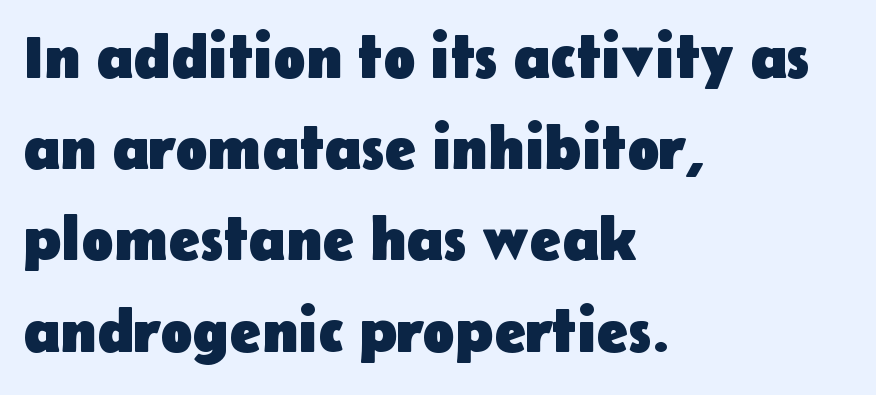
{"serif": "no", "italic": "no", "bold": "yes", "weight": "heavy", "width": "normal", "stroke_contrast": "low", "x_height": "medium", "monospaced": "no", "underline": "no", "align": "left", "line_spacing": "normal", "line_spacing_ratio": 1.52, "letter_spacing": "normal", "letter_spacing_em": 0.0, "glyph_px": 60}
